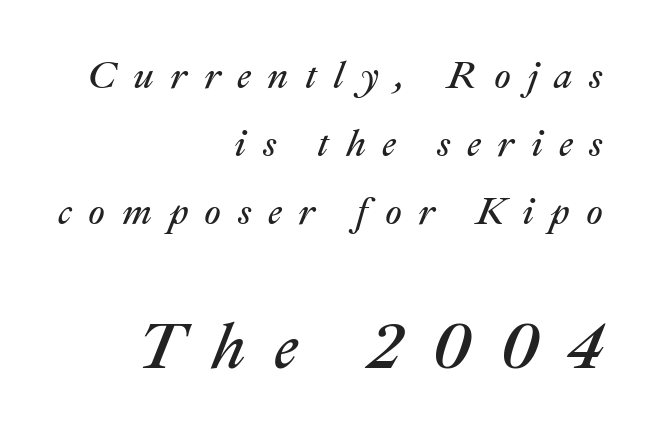
The image shows 64 px regular-weight type, italic (leaning right); set right-aligned, line spacing 1.84x, unusually wide letter spacing (+0.45 em), not underlined; the second (bottom) block is 1.73x larger; medium stroke contrast and a medium x-height.
